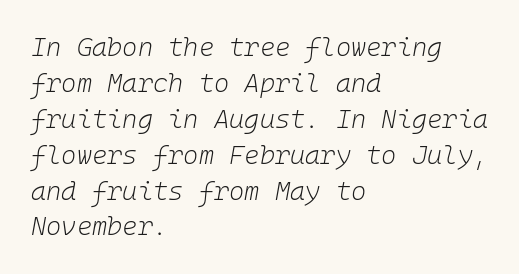
Q: Is the text bold? A: No.
Q: Is the text italic (slanted)? A: Yes, it leans right by about 10 degrees.
Q: Is the text underlined? A: No.
Q: How is the paragraph aligned? A: Left-aligned.
Q: Is the spacing between letters normal or unusually wide? A: Normal.
Q: Is the spacing between lines tight, normal or loose? A: Normal.
